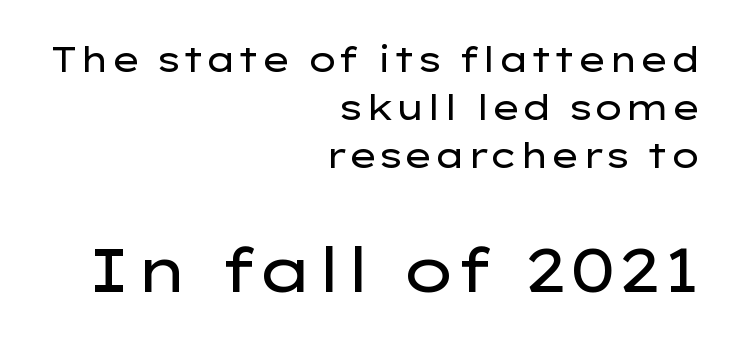
{"serif": "no", "italic": "no", "bold": "no", "weight": "regular", "width": "wide", "stroke_contrast": "low", "x_height": "medium", "monospaced": "no", "underline": "no", "align": "right", "line_spacing": "normal", "line_spacing_ratio": 1.37, "letter_spacing": "normal", "letter_spacing_em": 0.0, "larger_block": "second", "size_ratio": 1.77, "glyph_px": 62}
